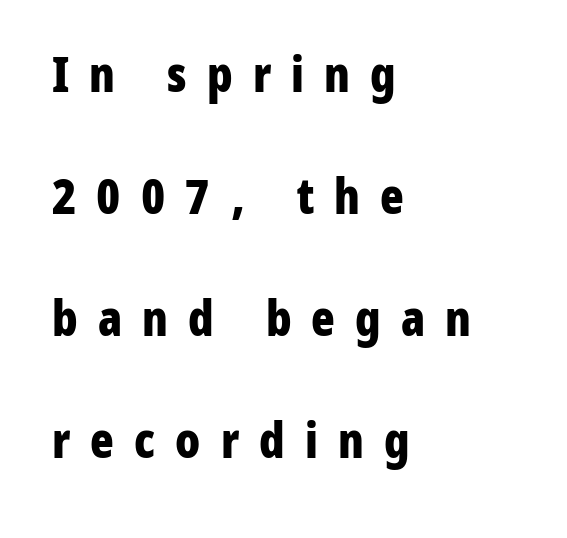
Do the characters align in a grid? No, the font is proportional. Heavy, bold letterforms. The letters stand straight up with perfectly vertical stems. The baseline area is clear.
